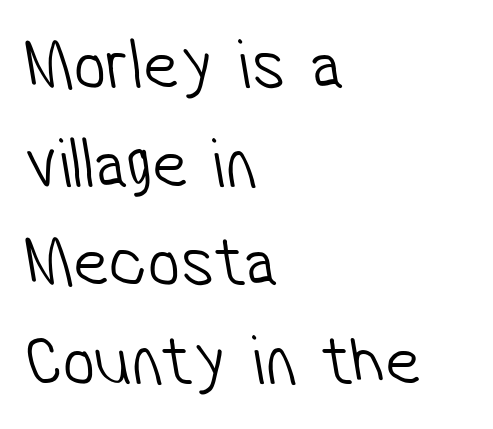
{"serif": "no", "bold": "no", "weight": "light", "width": "condensed", "stroke_contrast": "low", "x_height": "medium", "monospaced": "no", "underline": "no", "align": "left", "line_spacing": "normal", "line_spacing_ratio": 1.37, "letter_spacing": "normal", "letter_spacing_em": 0.0, "glyph_px": 72}
